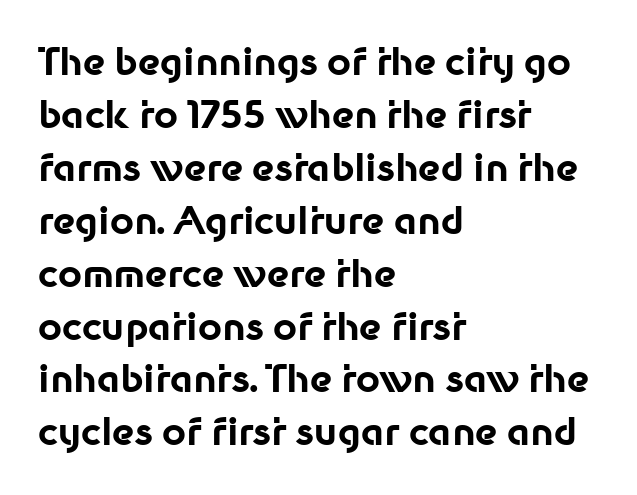
{"serif": "no", "italic": "no", "bold": "yes", "weight": "bold", "width": "normal", "stroke_contrast": "low", "x_height": "medium", "monospaced": "no", "underline": "no", "align": "left", "line_spacing": "normal", "line_spacing_ratio": 1.43, "letter_spacing": "normal", "letter_spacing_em": 0.0, "glyph_px": 37}
